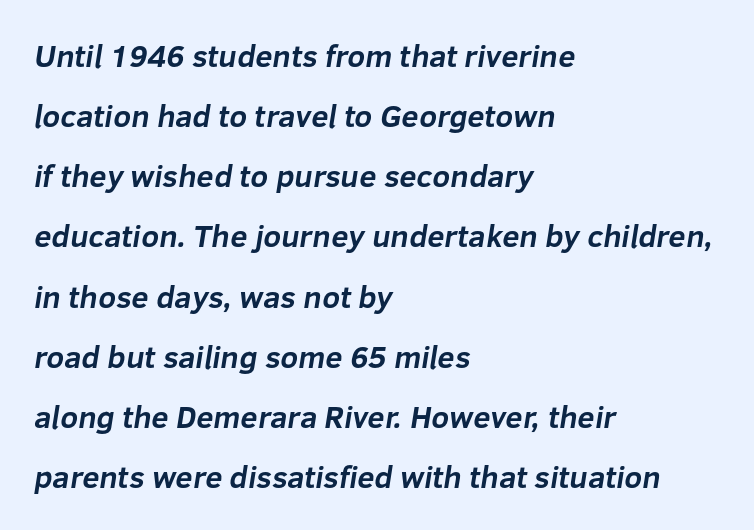
How are the letters spaced? Ordinarily, with no added tracking. I'd describe the lettering as bold — thick and assertive. One glance says open: line gaps are wider than usual. The ragged edge is on the right, which tells us the setting is flush left.
